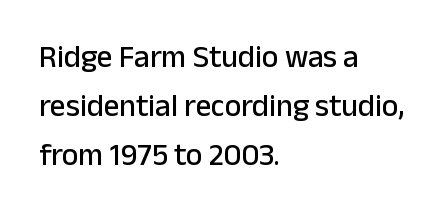
Q: Is the text italic (slanted)? A: No, it is upright.
Q: Is the typeface a serif or a sans-serif typeface? A: Sans-serif.
Q: Is the text underlined? A: No.
Q: How is the paragraph aligned? A: Left-aligned.
Q: Is the spacing between letters normal or unusually wide? A: Normal.
Q: Is the spacing between lines tight, normal or loose? A: Normal.
Q: Width (condensed, normal, or wide)? A: Normal.
Q: Stroke contrast? A: Low.
Q: x-height? A: Medium.
Q: Monospaced? A: No.
